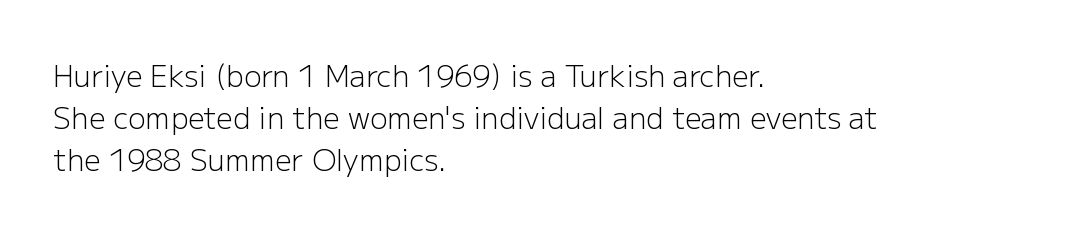
Tall strokes in this sample are plumb rather than angled. No feet cap the strokes, marking this as sans-serif type. Glance below the letters and you will spot only blank space. Every row of glyphs begins at an identical x-position on the left. The face used here is proportionally spaced, like ordinary book or web type. The letters sit at their default tracking, neither squeezed nor spread.
